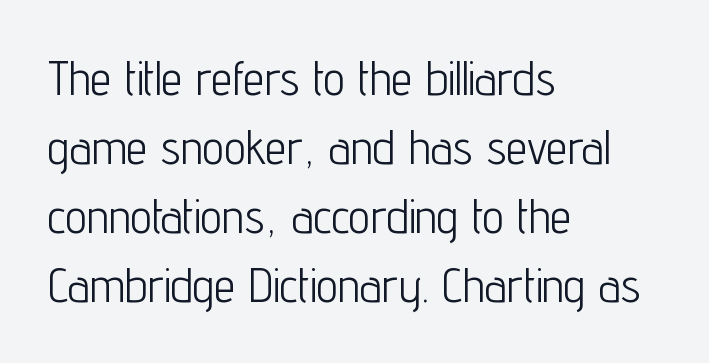
The image shows 48 px light, condensed sans-serif type, upright; set left-aligned, normal line spacing (1.44x), normal letter spacing, not underlined; low stroke contrast and a medium x-height.
